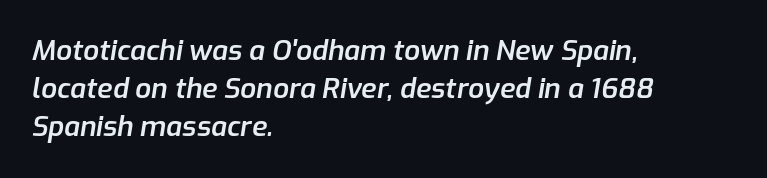
Q: Is the text bold? A: Semi-bold.
Q: Is the text italic (slanted)? A: Yes, it leans right by about 9 degrees.
Q: Is the text underlined? A: No.
Q: How is the paragraph aligned? A: Left-aligned.
Q: Is the spacing between letters normal or unusually wide? A: Normal.
Q: Is the spacing between lines tight, normal or loose? A: Normal.
Q: Width (condensed, normal, or wide)? A: Normal.
Q: Stroke contrast? A: Low.
Q: x-height? A: Medium.
Q: Monospaced? A: No.
